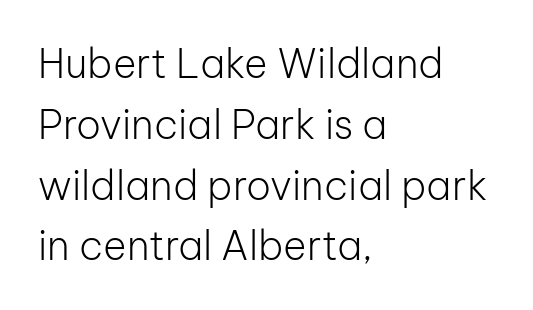
The image shows 40 px light sans-serif type, upright; set left-aligned, normal line spacing (1.52x), normal letter spacing, not underlined; low stroke contrast and a medium x-height.
